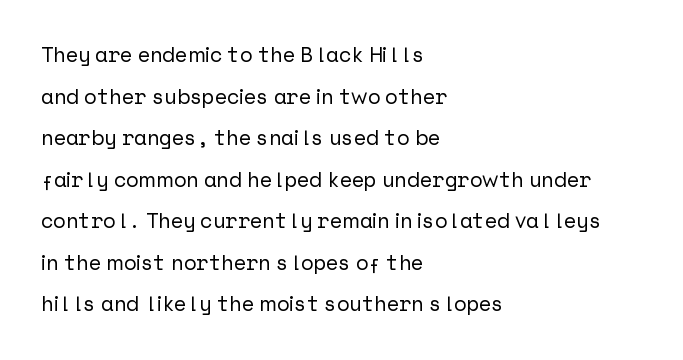
Casual observation: everything's shoved over to the left. One glance says open: line gaps are wider than usual. Inter-character spacing is left at the font's built-in metrics. Anything drawn beneath the words? Only blank space.
